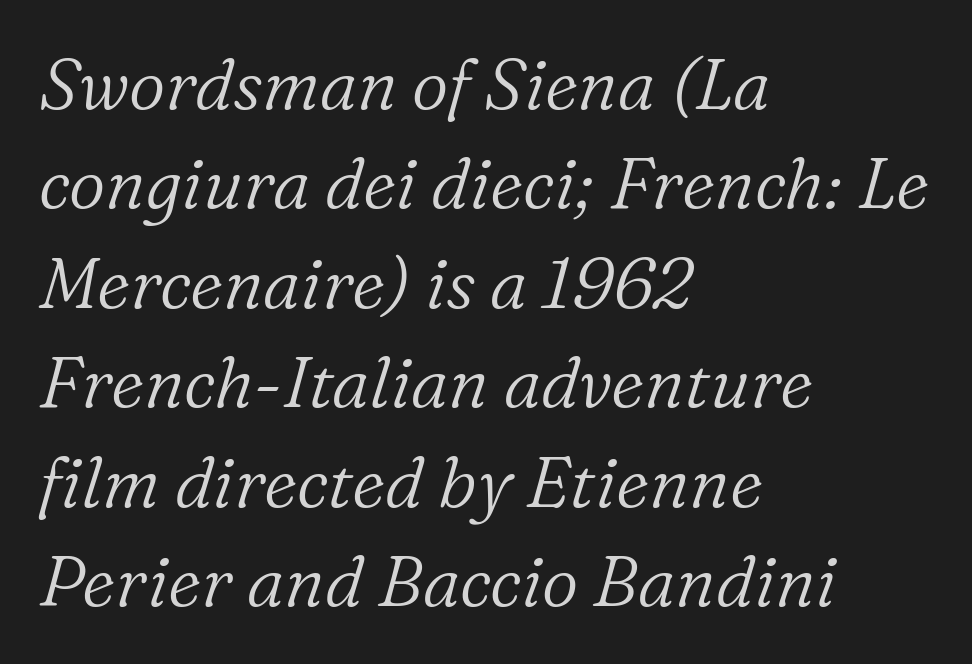
The image shows 71 px light serif type, italic (leaning right); set left-aligned, normal line spacing (1.4x), normal letter spacing, not underlined; low stroke contrast and a medium x-height.
